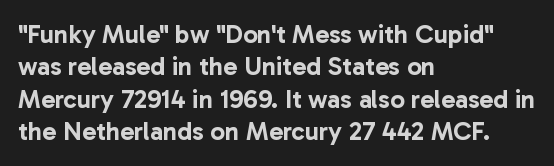
Q: Is the text italic (slanted)? A: No, it is upright.
Q: Is the text underlined? A: No.
Q: How is the paragraph aligned? A: Left-aligned.
Q: Is the spacing between letters normal or unusually wide? A: Normal.
Q: Is the spacing between lines tight, normal or loose? A: Normal.
